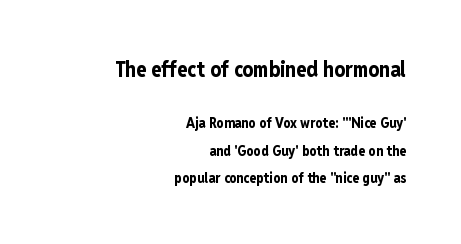
Q: Is the text bold? A: Yes.
Q: Is the text italic (slanted)? A: No, it is upright.
Q: Is the text underlined? A: No.
Q: How is the paragraph aligned? A: Right-aligned.
Q: Is the spacing between letters normal or unusually wide? A: Normal.
Q: Is the spacing between lines tight, normal or loose? A: Loose.
Q: Which block of text is set in a larger size, the first (top) or the second (bottom)? A: The first (top) one.
